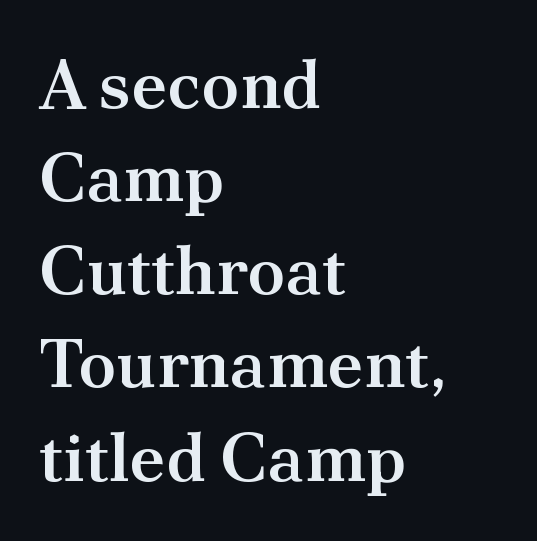
This is moderately heavy type, rendered in semibold. Classification — serif. Any mark beneath the type? The region is blank. Varying glyph widths throughout — classic text-font behaviour. Normally led — the rows are evenly, conventionally spaced.
